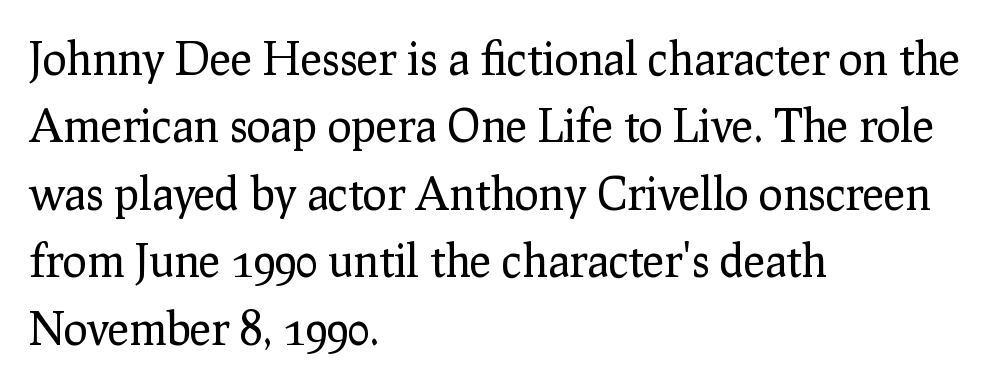
Q: Is the text bold? A: No.
Q: Is the text italic (slanted)? A: No, it is upright.
Q: Is the typeface a serif or a sans-serif typeface? A: Serif.
Q: Is the text underlined? A: No.
Q: How is the paragraph aligned? A: Left-aligned.
Q: Is the spacing between letters normal or unusually wide? A: Normal.
Q: Is the spacing between lines tight, normal or loose? A: Normal.
Q: Width (condensed, normal, or wide)? A: Normal.
Q: Stroke contrast? A: Low.
Q: x-height? A: Medium.
Q: Monospaced? A: No.
